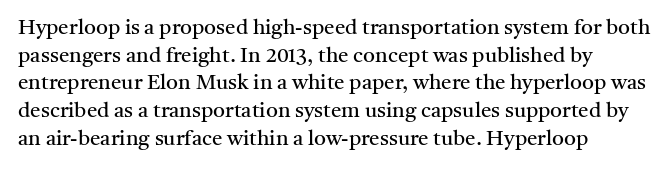
Every stem runs plumb, perpendicular to the baseline. Leftover space on each line is placed entirely after the last word. Check the space under the baseline: it is left empty. This reads as an unemphasized weight, regular at the heaviest. Caption: standard tracking, unaltered.
